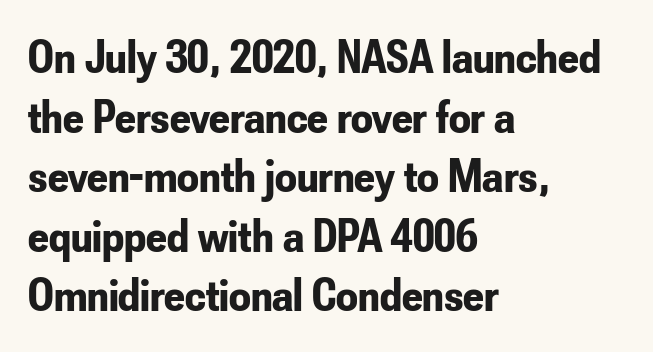
The lettering holds an erect, upright posture throughout. Caption: bold face, heavy strokes. The characters display no serif detailing; their extremities are plain. You could call the tracking neutral — neither tight nor loose. This sample has the flowing, uneven cadence of proportional lettering. Typeset ragged right — the left edge is the straight one.
